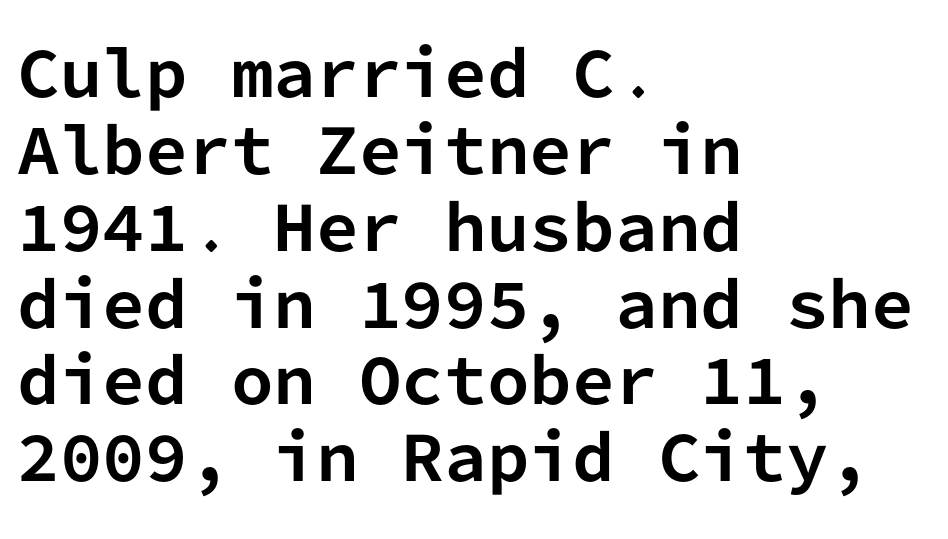
The image shows 61 px bold sans-serif type, upright, monospaced; set left-aligned, normal line spacing (1.26x), normal letter spacing, not underlined; low stroke contrast and a medium x-height.
